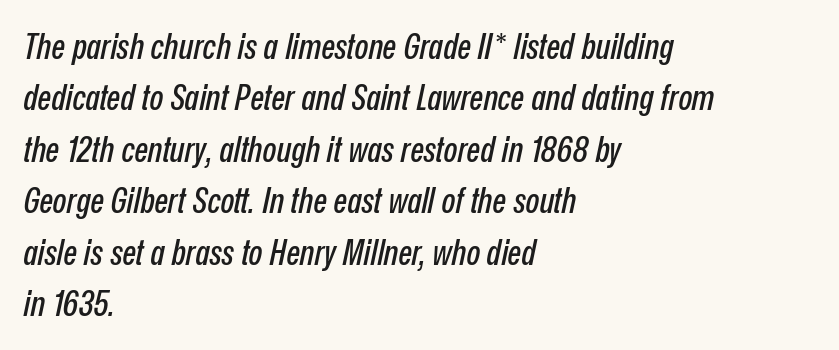
Q: Is the text italic (slanted)? A: Yes, it leans right by about 12 degrees.
Q: Is the text underlined? A: No.
Q: How is the paragraph aligned? A: Left-aligned.
Q: Is the spacing between letters normal or unusually wide? A: Normal.
Q: Is the spacing between lines tight, normal or loose? A: Normal.
Q: Width (condensed, normal, or wide)? A: Condensed.
Q: Stroke contrast? A: Low.
Q: x-height? A: Medium.
Q: Monospaced? A: No.
